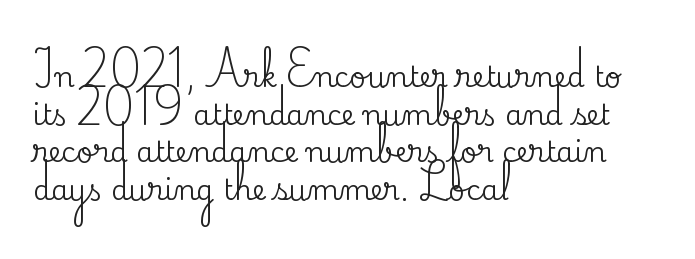
The image shows 28 px serif type, upright; set left-aligned, normal line spacing (1.34x), normal letter spacing, not underlined; medium stroke contrast and a small x-height.
